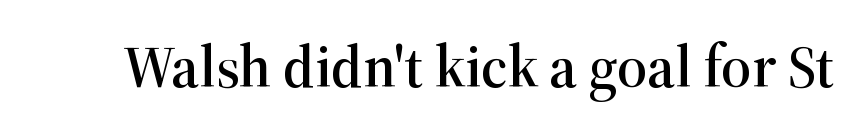
The passage shown has conventional tracking throughout. Yep, those are serifs on the letters. Descenders hang freely into open space. In terms of posture, this sample is upright. These lines are rendered in a variable-pitch font.
